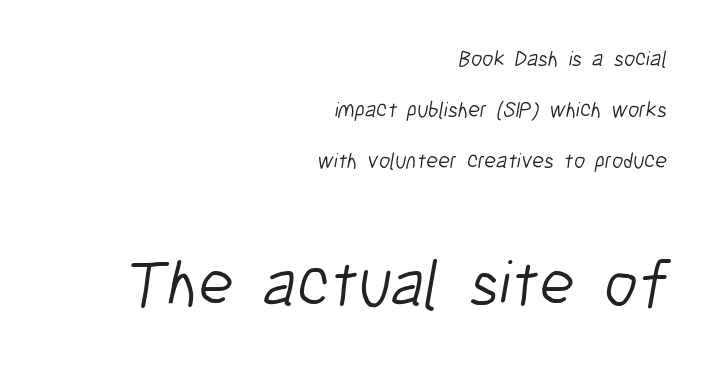
Reading top to bottom, the characters get bigger at the block break. Caption: standard tracking, unaltered. The line-height multiplier appears high, well above default. The designer went with a sans here, leaving each stem footless.
